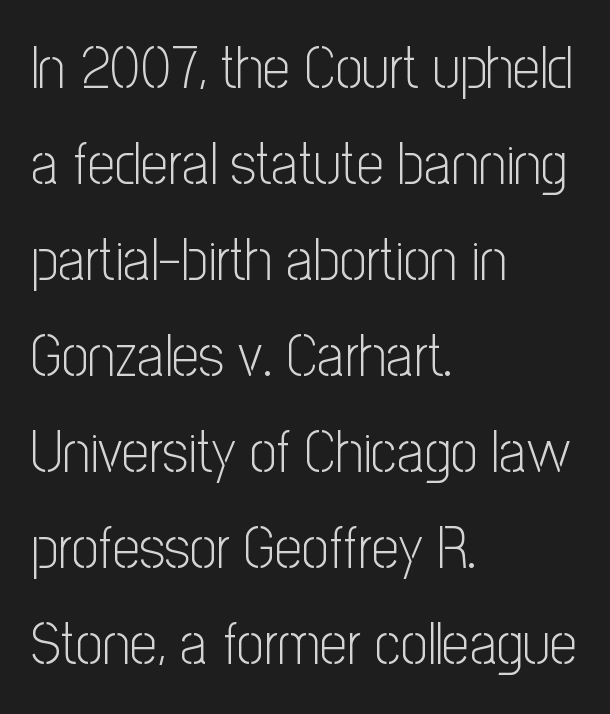
{"serif": "no", "italic": "no", "bold": "no", "weight": "light", "width": "condensed", "stroke_contrast": "low", "x_height": "medium", "monospaced": "no", "underline": "no", "align": "left", "line_spacing": "normal", "line_spacing_ratio": 1.6, "letter_spacing": "normal", "letter_spacing_em": 0.0, "glyph_px": 60}
